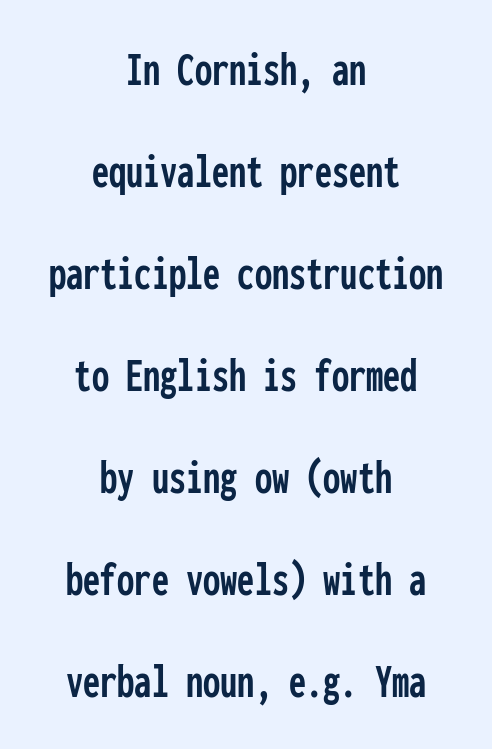
Characters follow at the spacing the type designer built in. Every character sits straight up, as roman type does. This block would shrink considerably if given ordinary leading; it's expanded now. Teacher's note: observe the equal gaps on both sides — that is centered alignment.
